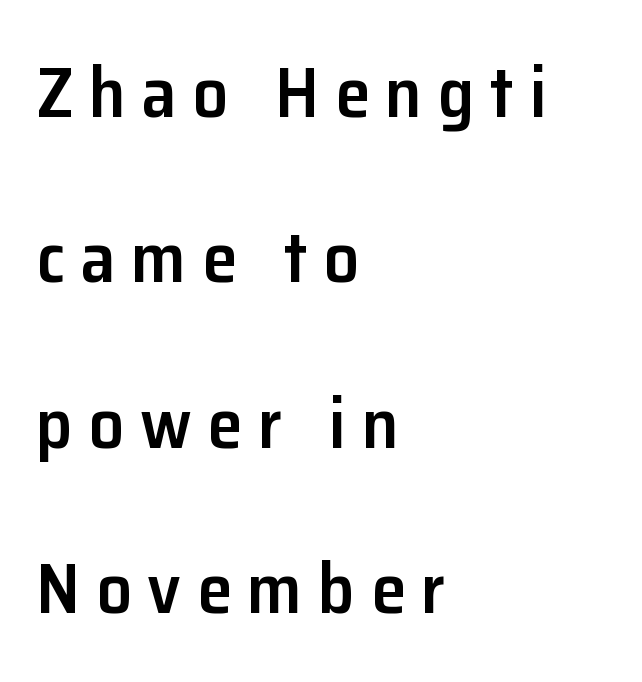
{"serif": "no", "italic": "no", "bold": "semi", "weight": "semibold", "width": "normal", "stroke_contrast": "low", "x_height": "medium", "monospaced": "no", "underline": "no", "align": "left", "line_spacing": "loose", "line_spacing_ratio": 2.33, "letter_spacing": "wide", "letter_spacing_em": 0.22, "glyph_px": 71}
